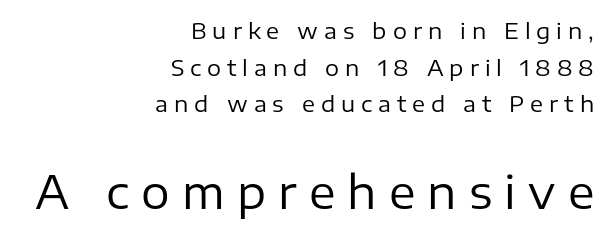
{"serif": "no", "italic": "no", "bold": "no", "weight": "regular", "width": "normal", "stroke_contrast": "low", "x_height": "medium", "monospaced": "no", "underline": "no", "align": "right", "line_spacing": "normal", "line_spacing_ratio": 1.67, "letter_spacing": "wide", "letter_spacing_em": 0.27, "larger_block": "second", "size_ratio": 2.05, "glyph_px": 45}
